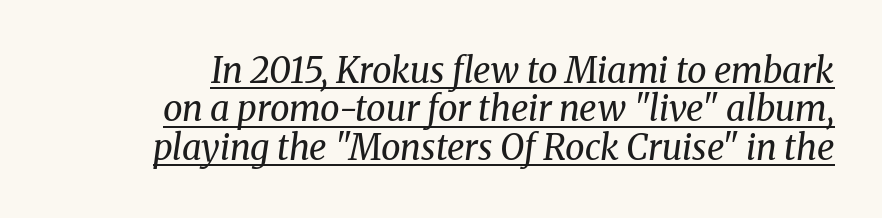
Small tapered or slab feet sit at the stroke ends, so this counts as serif. You could not count columns in this text — the font is proportionally spaced. Bold? No — there's no thickening of the strokes. Look at the tracking — it's just the regular setting, nothing added.
